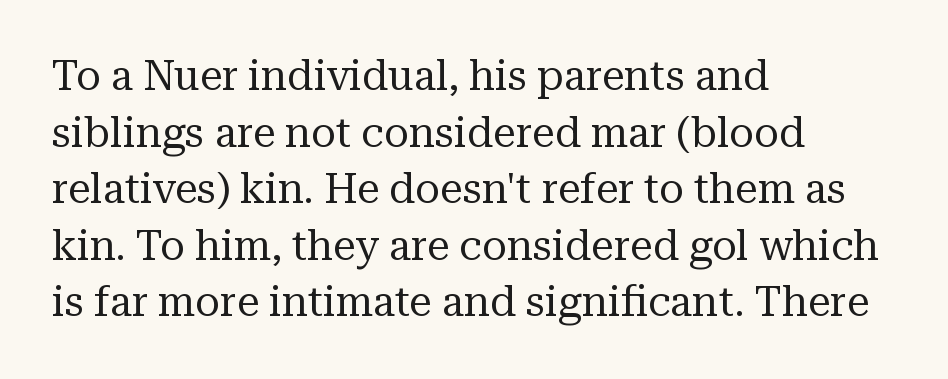
Q: Is the text bold? A: No.
Q: Is the text italic (slanted)? A: No, it is upright.
Q: Is the typeface a serif or a sans-serif typeface? A: Serif.
Q: Is the text underlined? A: No.
Q: How is the paragraph aligned? A: Left-aligned.
Q: Is the spacing between letters normal or unusually wide? A: Normal.
Q: Is the spacing between lines tight, normal or loose? A: Normal.
Q: Width (condensed, normal, or wide)? A: Normal.
Q: Stroke contrast? A: Medium.
Q: x-height? A: Medium.
Q: Monospaced? A: No.
